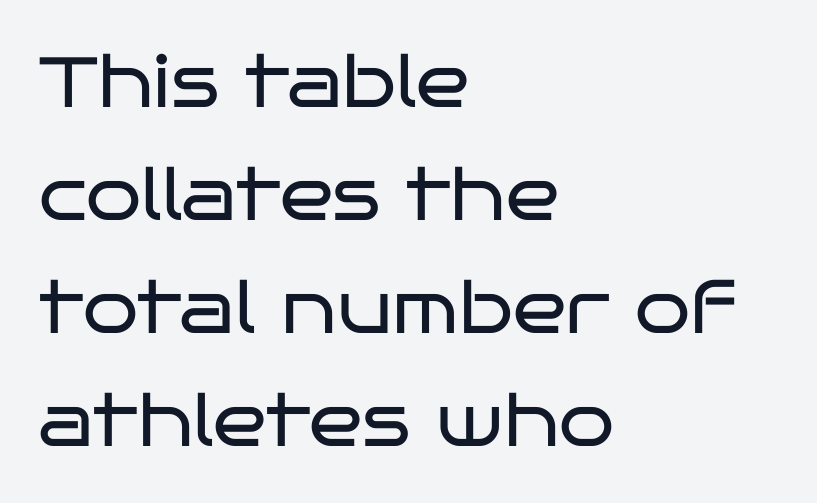
{"serif": "no", "italic": "no", "bold": "no", "weight": "regular", "width": "wide", "stroke_contrast": "low", "x_height": "large", "monospaced": "no", "underline": "no", "align": "left", "line_spacing": "normal", "line_spacing_ratio": 1.59, "letter_spacing": "normal", "letter_spacing_em": 0.0, "glyph_px": 71}
